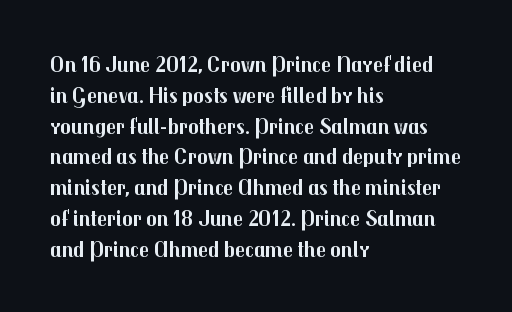
No italicization has been applied; the sample stays upright. The line-height multiplier appears to be the usual default. The face used here has the dense, thick strokes of a bold. Clear beneath every line of the passage. Each word holds together tightly as a unit, with standard inter-letter gaps. The typesetter chose a ragged-right arrangement here.
